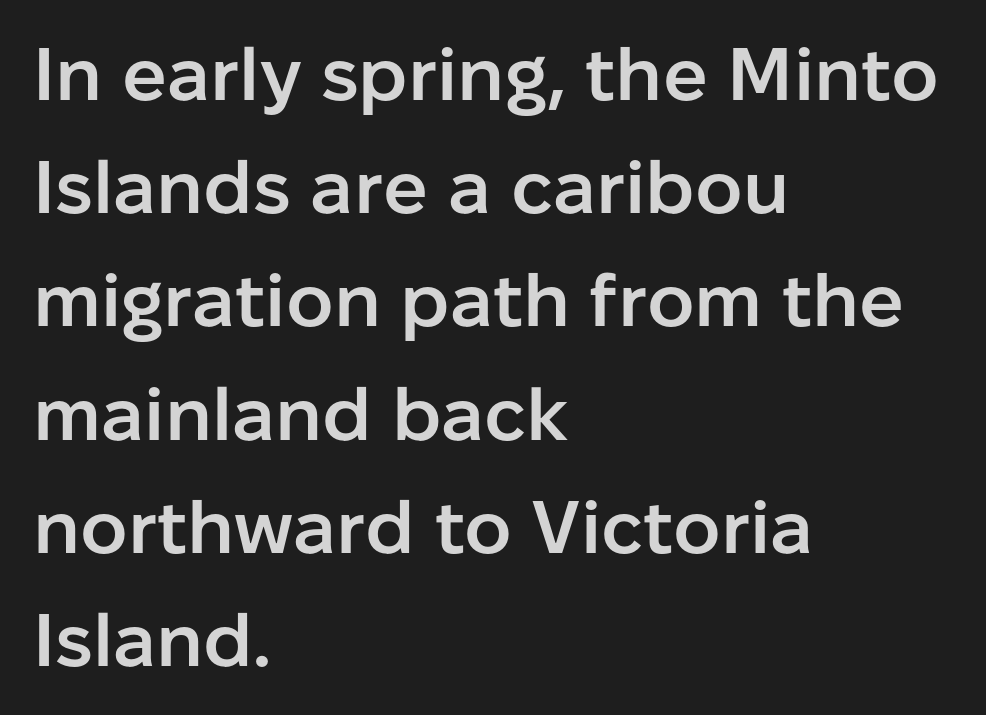
The image shows 74 px semibold sans-serif type, upright; set left-aligned, normal line spacing (1.53x), normal letter spacing, not underlined; low stroke contrast and a medium x-height.
